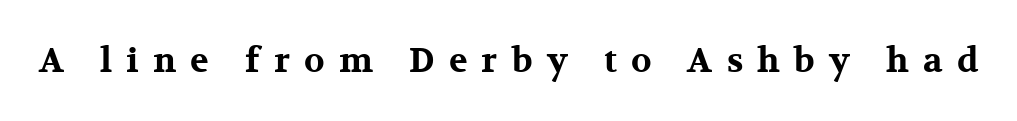
The image shows 34 px bold, wide serif type, upright; set unusually wide letter spacing (+0.42 em), not underlined; medium stroke contrast and a medium x-height.
